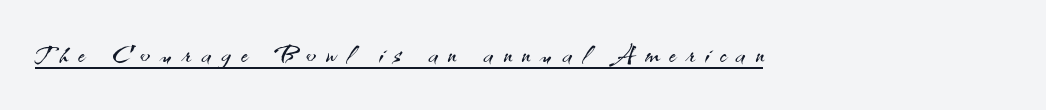
{"serif": "no", "bold": "no", "weight": "light", "width": "normal", "stroke_contrast": "medium", "x_height": "small", "monospaced": "no", "underline": "yes", "align": "left", "letter_spacing": "wide", "letter_spacing_em": 0.29, "glyph_px": 36}
